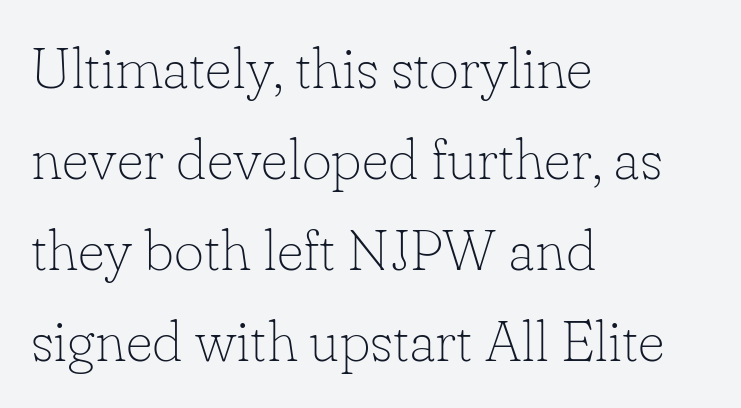
The image shows 58 px thin serif type, upright; set left-aligned, normal line spacing (1.57x), normal letter spacing, not underlined; low stroke contrast and a small x-height.
